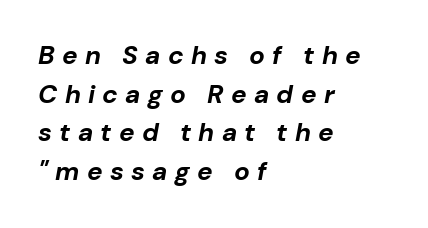
The space directly below the letters is spotless. The axis of the letterforms is tilted away from vertical. The block of text has a typical density, with ordinary space between rows. Substantial extra tracking has been applied to these lines. Line beginnings align vertically; line endings do not. The face used here has the dense, thick strokes of a bold.
